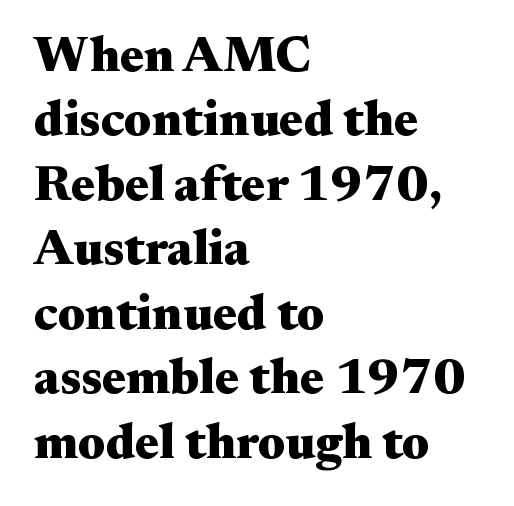
Posture: straight, roman, zero tilt. Just letters on the line, the space beneath them empty. Regarding leading, the lines here are spaced in the standard way. Line beginnings align vertically; line endings do not. This rendering leaves character spacing at its baseline value. Are there feet on the stems? There are — it's a serif.
